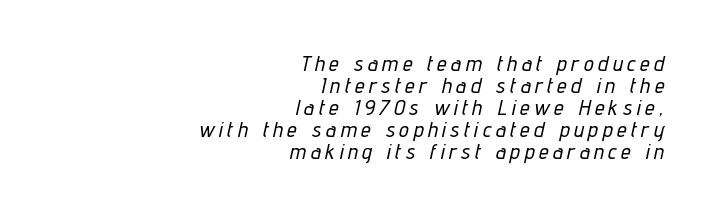
{"italic": "yes", "lean": "right", "slant_degrees": 12, "underline": "no", "align": "right", "line_spacing": "tight", "line_spacing_ratio": 1.0, "letter_spacing": "wide", "letter_spacing_em": 0.21, "glyph_px": 22}
